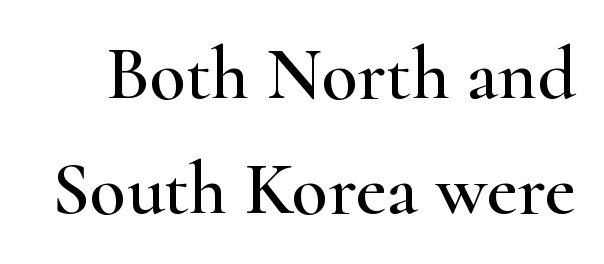
Q: Is the text italic (slanted)? A: No, it is upright.
Q: Is the typeface a serif or a sans-serif typeface? A: Serif.
Q: Is the text underlined? A: No.
Q: Is the spacing between letters normal or unusually wide? A: Normal.
Q: Is the spacing between lines tight, normal or loose? A: Normal.
Q: Width (condensed, normal, or wide)? A: Wide.
Q: Stroke contrast? A: High.
Q: x-height? A: Small.
Q: Monospaced? A: No.
